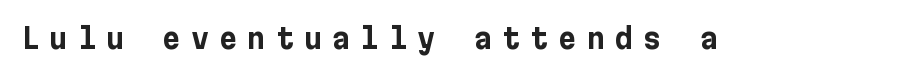
Q: Is the text bold? A: Yes.
Q: Is the text italic (slanted)? A: No, it is upright.
Q: Is the typeface a serif or a sans-serif typeface? A: Sans-serif.
Q: Is the text underlined? A: No.
Q: Is the spacing between letters normal or unusually wide? A: Unusually wide.
Q: Width (condensed, normal, or wide)? A: Normal.
Q: Stroke contrast? A: Low.
Q: x-height? A: Medium.
